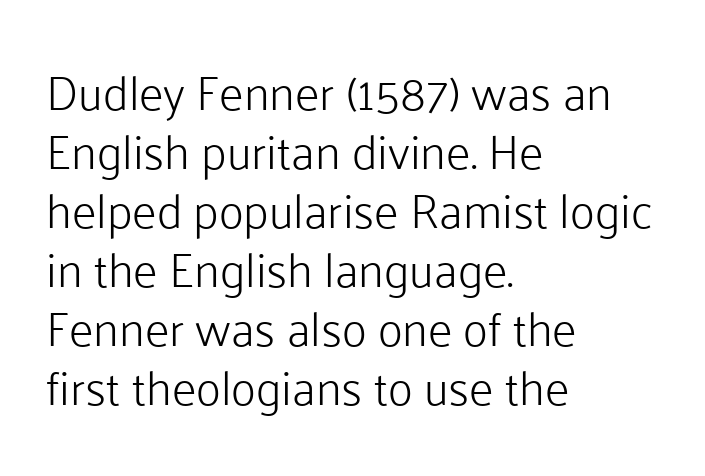
The image shows 48 px light sans-serif type, upright; set left-aligned, line spacing 1.23x, normal letter spacing, not underlined; low stroke contrast and a medium x-height.
